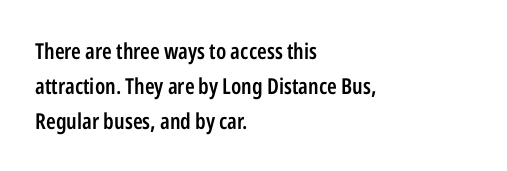
Q: Is the text bold? A: Semi-bold.
Q: Is the text italic (slanted)? A: No, it is upright.
Q: Is the text underlined? A: No.
Q: How is the paragraph aligned? A: Left-aligned.
Q: Is the spacing between letters normal or unusually wide? A: Normal.
Q: Is the spacing between lines tight, normal or loose? A: Normal.
